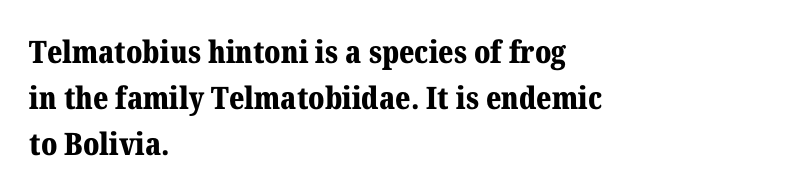
Q: Is the text bold? A: Yes.
Q: Is the text italic (slanted)? A: No, it is upright.
Q: Is the typeface a serif or a sans-serif typeface? A: Serif.
Q: Is the text underlined? A: No.
Q: How is the paragraph aligned? A: Left-aligned.
Q: Is the spacing between letters normal or unusually wide? A: Normal.
Q: Is the spacing between lines tight, normal or loose? A: Normal.
Q: Width (condensed, normal, or wide)? A: Normal.
Q: Stroke contrast? A: Medium.
Q: x-height? A: Medium.
Q: Monospaced? A: No.
